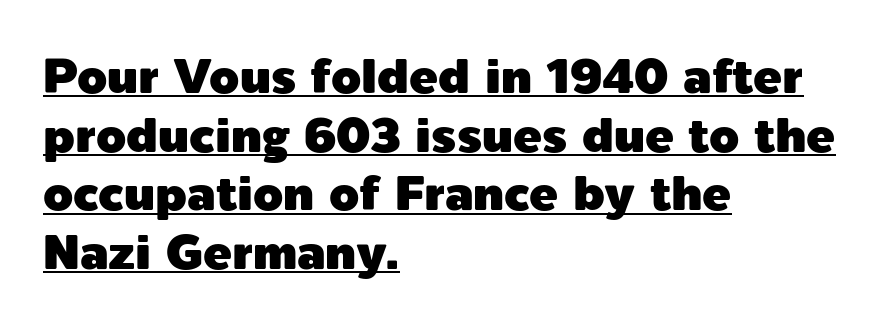
The image shows 48 px sans-serif type, upright; set left-aligned, line spacing 1.22x, normal letter spacing, underlined; a medium x-height.
